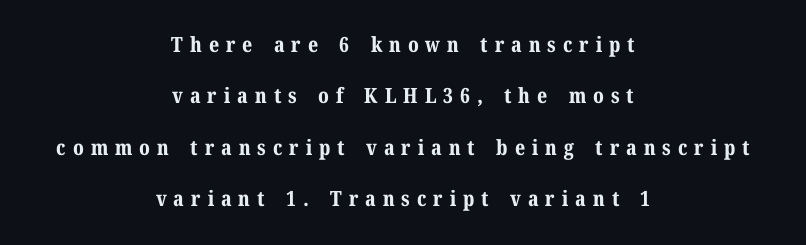
{"italic": "no", "bold": "yes", "underline": "no", "align": "center", "line_spacing": "loose", "line_spacing_ratio": 2.45, "letter_spacing": "wide", "letter_spacing_em": 0.33, "glyph_px": 21}
